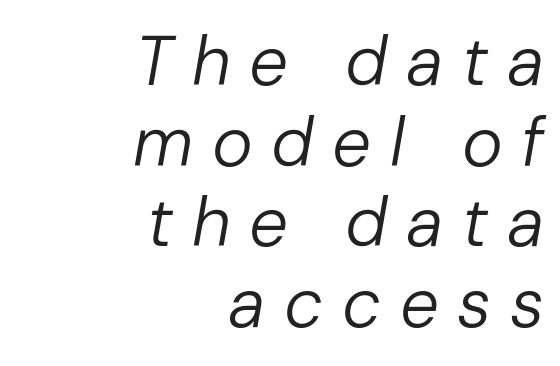
The image shows 69 px regular-weight type, italic (leaning right); set right-aligned, line spacing 1.17x, unusually wide letter spacing (+0.27 em), not underlined; low stroke contrast and a medium x-height.
